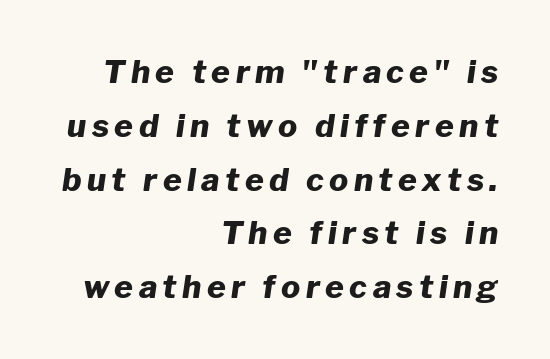
Leading matches the norm, producing a regular column. Notice how the passage keeps a crisp vertical edge on the right only. Proportional: the letters do not fall into vertical columns. Look at the stroke-to-counter ratio: heavy, a bold. Slant detected: the letters are inclined.
